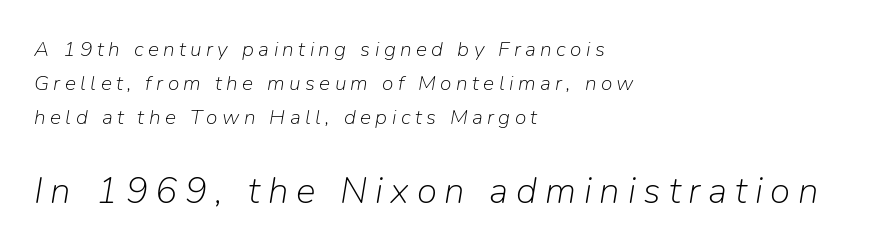
{"italic": "yes", "lean": "right", "slant_degrees": 9, "bold": "no", "weight": "light", "width": "normal", "stroke_contrast": "low", "x_height": "medium", "monospaced": "no", "underline": "no", "align": "left", "line_spacing": "normal", "line_spacing_ratio": 1.61, "letter_spacing": "wide", "letter_spacing_em": 0.21, "larger_block": "second", "size_ratio": 1.76, "glyph_px": 37}
